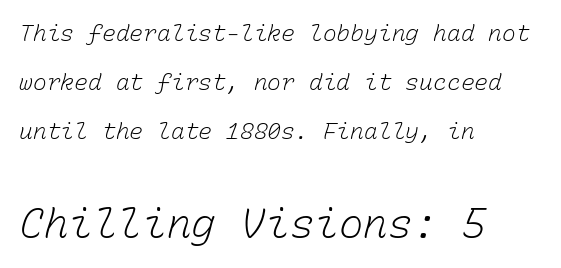
The image shows 41 px light type, monospaced; set left-aligned, loose line spacing (2.13x), normal letter spacing, not underlined; the second (bottom) block is 1.78x larger; low stroke contrast and a medium x-height.
